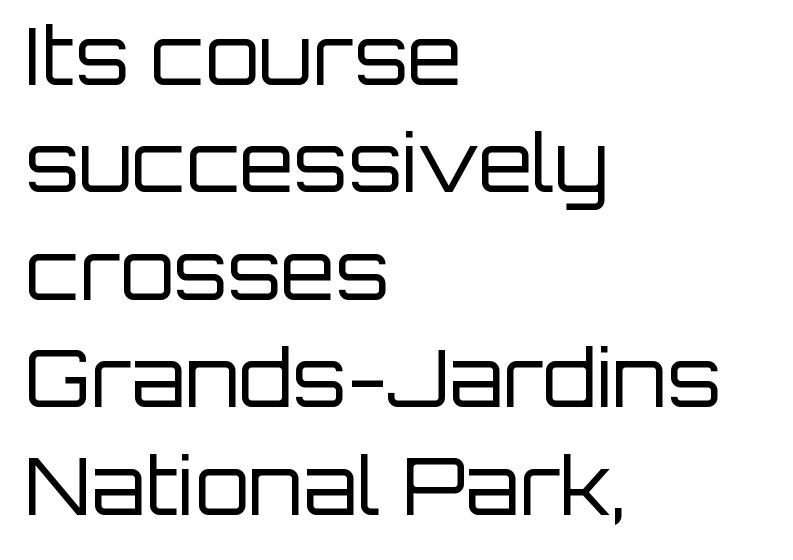
{"serif": "no", "italic": "no", "bold": "no", "weight": "regular", "width": "normal", "stroke_contrast": "low", "x_height": "large", "monospaced": "no", "underline": "no", "align": "left", "line_spacing": "normal", "line_spacing_ratio": 1.36, "letter_spacing": "normal", "letter_spacing_em": 0.0, "glyph_px": 79}
